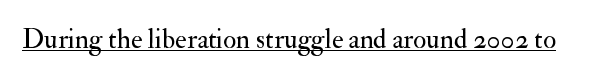
Vertical stems look standard width or narrower in stroke. This sample carries an underscore along the baseline area. Notice how the stems are strictly vertical — no italics here. Spacing between characters is what you'd get straight out of the box.
